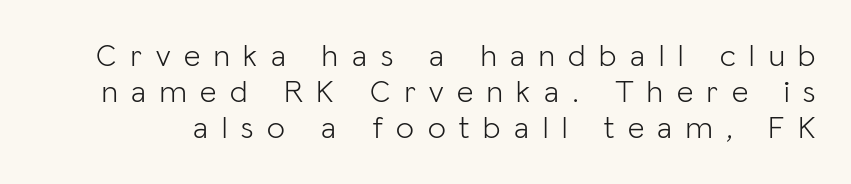
The image shows 32 px light sans-serif type, upright; set tight line spacing (1.13x), unusually wide letter spacing (+0.43 em), not underlined; low stroke contrast and a medium x-height.
